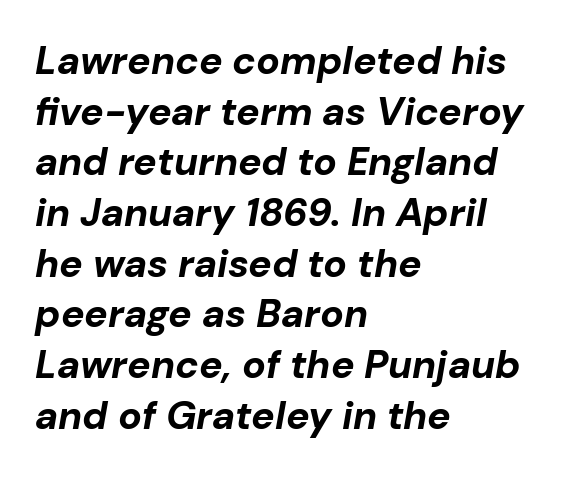
Q: Is the text bold? A: Yes.
Q: Is the text italic (slanted)? A: Yes, it leans right by about 10 degrees.
Q: Is the text underlined? A: No.
Q: How is the paragraph aligned? A: Left-aligned.
Q: Is the spacing between letters normal or unusually wide? A: Normal.
Q: Is the spacing between lines tight, normal or loose? A: Normal.
Q: Width (condensed, normal, or wide)? A: Normal.
Q: Stroke contrast? A: Low.
Q: x-height? A: Medium.
Q: Monospaced? A: No.
